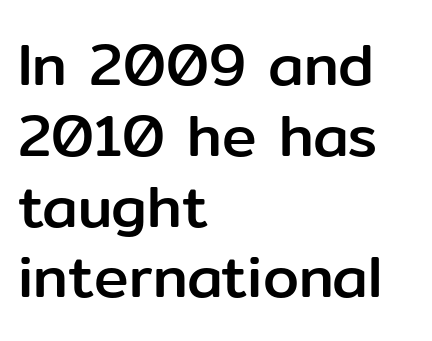
The image shows 58 px sans-serif type, upright; set left-aligned, line spacing 1.22x, normal letter spacing, not underlined; low stroke contrast and a medium x-height.
